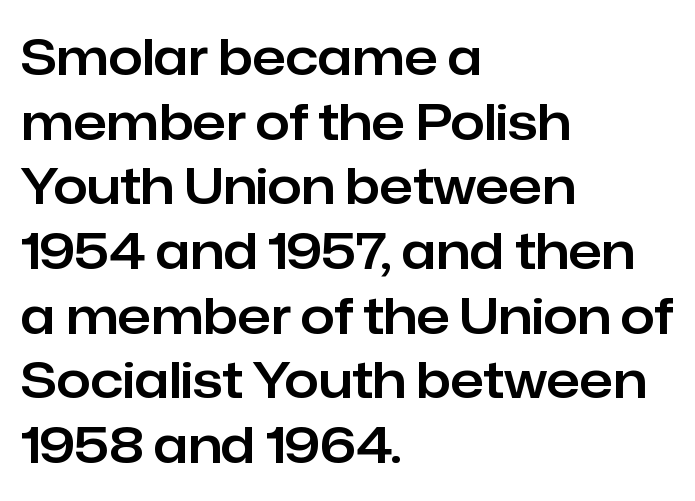
The image shows 49 px sans-serif type, upright; set left-aligned, normal line spacing (1.32x), normal letter spacing, not underlined; low stroke contrast and a medium x-height.
